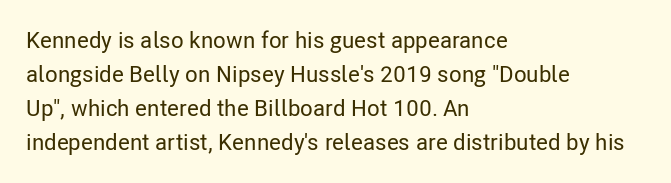
Clear beneath every line of the passage. Notice how descenders clear the ascenders below comfortably — that's standard leading. In terms of letterspacing, this is plain default setting. The lettering stays uniformly vertical, giving the passage a roman look. The lines in this sample share a left origin and differ only in where they stop.
